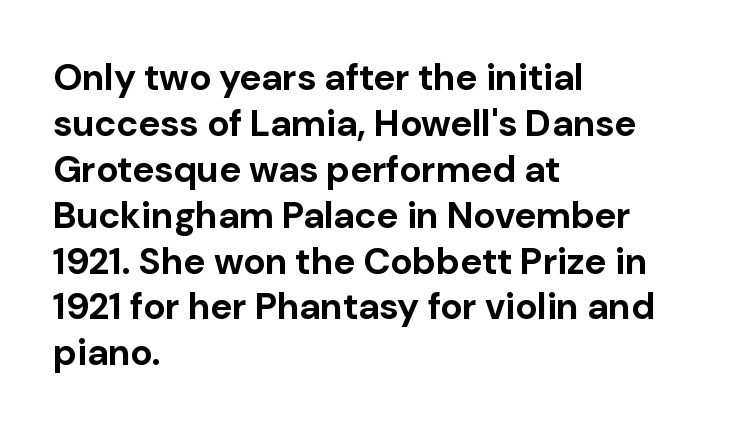
{"serif": "no", "italic": "no", "bold": "yes", "weight": "bold", "width": "normal", "stroke_contrast": "low", "x_height": "medium", "monospaced": "no", "underline": "no", "align": "left", "line_spacing_ratio": 1.24, "letter_spacing": "normal", "letter_spacing_em": 0.0, "glyph_px": 37}
